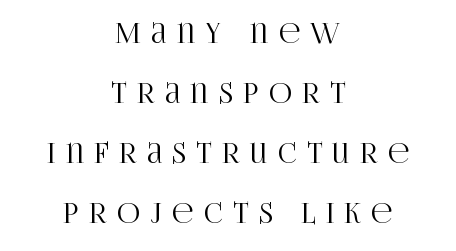
The image shows 28 px condensed serif type, upright; set centered, loose line spacing (2.14x), unusually wide letter spacing (+0.38 em), not underlined; high stroke contrast and a large x-height.
